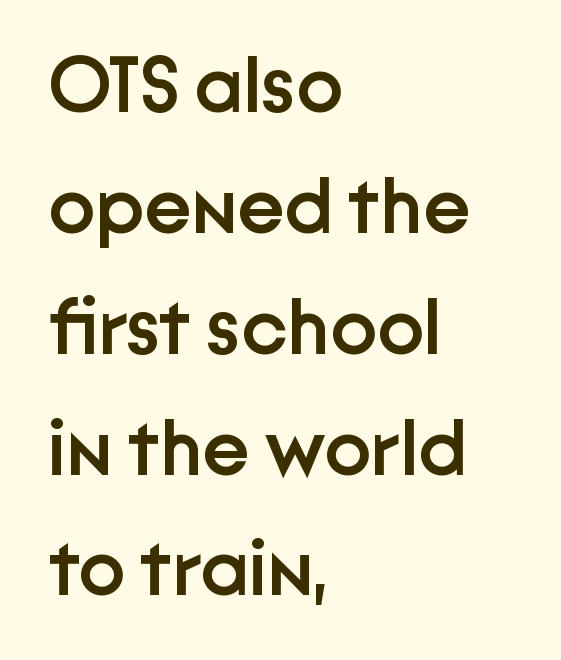
Q: Is the text bold? A: Semi-bold.
Q: Is the text italic (slanted)? A: No, it is upright.
Q: Is the typeface a serif or a sans-serif typeface? A: Sans-serif.
Q: Is the text underlined? A: No.
Q: How is the paragraph aligned? A: Left-aligned.
Q: Is the spacing between letters normal or unusually wide? A: Normal.
Q: Is the spacing between lines tight, normal or loose? A: Normal.
Q: Width (condensed, normal, or wide)? A: Normal.
Q: Stroke contrast? A: Low.
Q: x-height? A: Medium.
Q: Monospaced? A: No.
